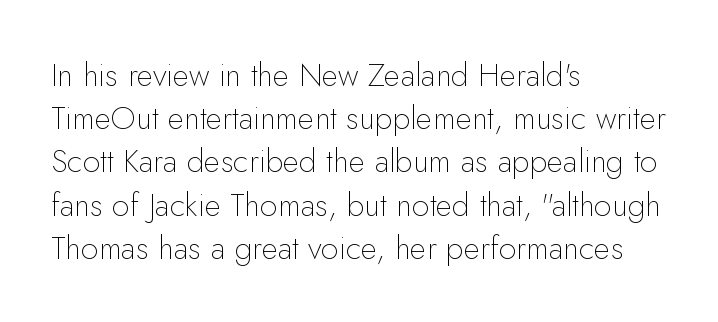
Q: Is the text bold? A: No.
Q: Is the text italic (slanted)? A: No, it is upright.
Q: Is the typeface a serif or a sans-serif typeface? A: Sans-serif.
Q: Is the text underlined? A: No.
Q: How is the paragraph aligned? A: Left-aligned.
Q: Is the spacing between letters normal or unusually wide? A: Normal.
Q: Is the spacing between lines tight, normal or loose? A: Normal.
Q: Width (condensed, normal, or wide)? A: Normal.
Q: Stroke contrast? A: Low.
Q: x-height? A: Small.
Q: Monospaced? A: No.
